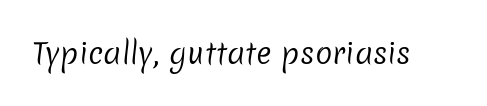
{"serif": "no", "bold": "no", "weight": "regular", "width": "normal", "stroke_contrast": "low", "x_height": "medium", "monospaced": "no", "underline": "no", "letter_spacing": "normal", "letter_spacing_em": 0.0, "glyph_px": 29}
